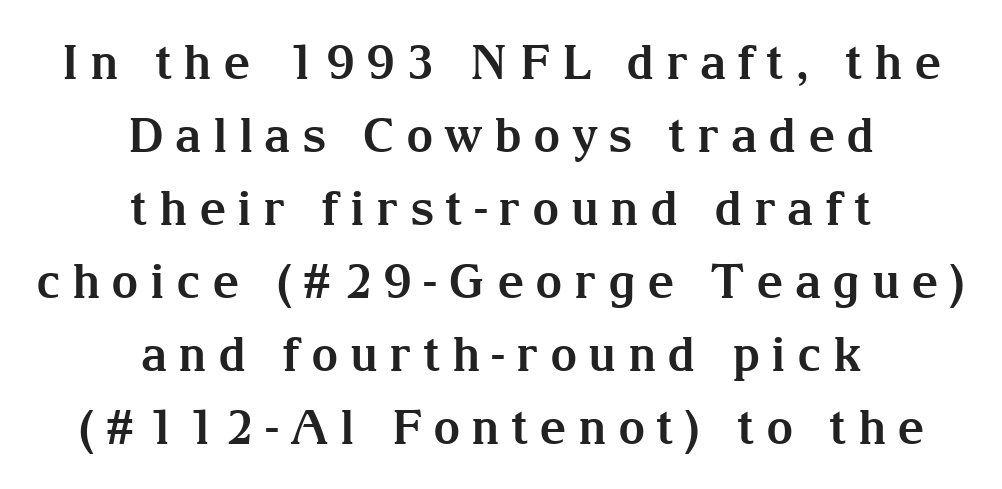
{"serif": "yes", "italic": "no", "bold": "yes", "weight": "bold", "width": "normal", "stroke_contrast": "medium", "x_height": "medium", "monospaced": "no", "underline": "no", "align": "center", "line_spacing": "normal", "line_spacing_ratio": 1.52, "letter_spacing": "wide", "letter_spacing_em": 0.23, "glyph_px": 48}
